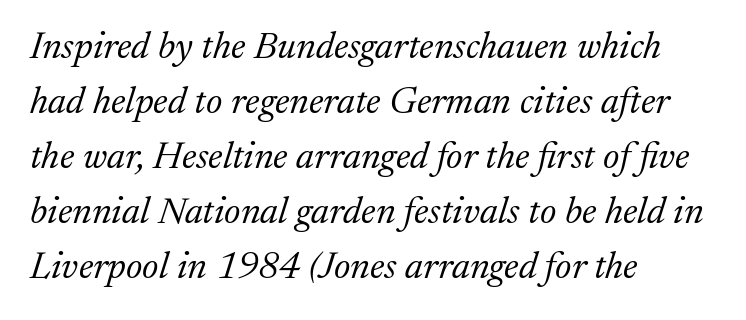
Q: Is the text bold? A: No.
Q: Is the text italic (slanted)? A: Yes, it leans right by about 17 degrees.
Q: Is the typeface a serif or a sans-serif typeface? A: Serif.
Q: Is the text underlined? A: No.
Q: How is the paragraph aligned? A: Left-aligned.
Q: Is the spacing between letters normal or unusually wide? A: Normal.
Q: Is the spacing between lines tight, normal or loose? A: Normal.
Q: Width (condensed, normal, or wide)? A: Normal.
Q: Stroke contrast? A: Medium.
Q: x-height? A: Medium.
Q: Monospaced? A: No.
